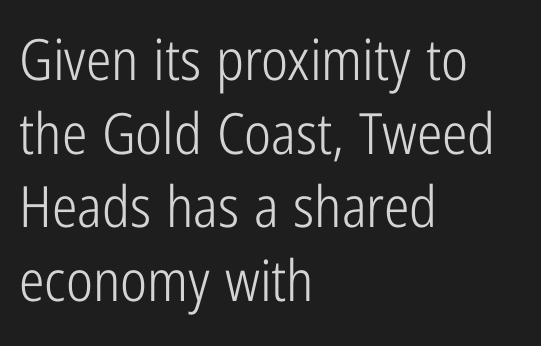
Q: Is the text bold? A: No.
Q: Is the text italic (slanted)? A: No, it is upright.
Q: Is the typeface a serif or a sans-serif typeface? A: Sans-serif.
Q: Is the text underlined? A: No.
Q: How is the paragraph aligned? A: Left-aligned.
Q: Is the spacing between letters normal or unusually wide? A: Normal.
Q: Is the spacing between lines tight, normal or loose? A: Normal.
Q: Width (condensed, normal, or wide)? A: Condensed.
Q: Stroke contrast? A: Low.
Q: x-height? A: Medium.
Q: Monospaced? A: No.
